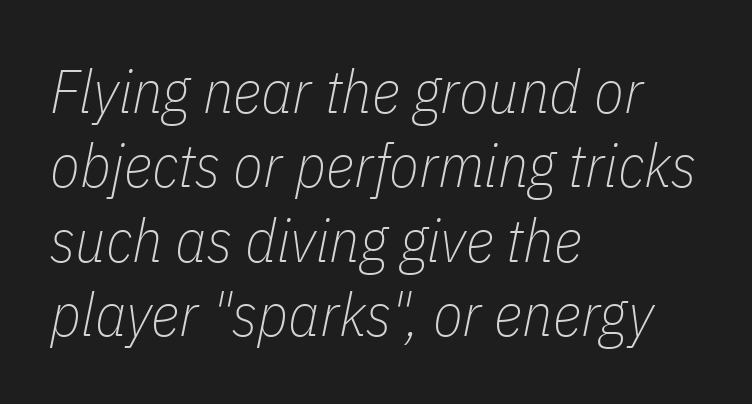
Q: Is the text bold? A: No.
Q: Is the text italic (slanted)? A: Yes, it leans right by about 11 degrees.
Q: Is the text underlined? A: No.
Q: How is the paragraph aligned? A: Left-aligned.
Q: Is the spacing between letters normal or unusually wide? A: Normal.
Q: Width (condensed, normal, or wide)? A: Condensed.
Q: Stroke contrast? A: Low.
Q: x-height? A: Medium.
Q: Monospaced? A: No.
